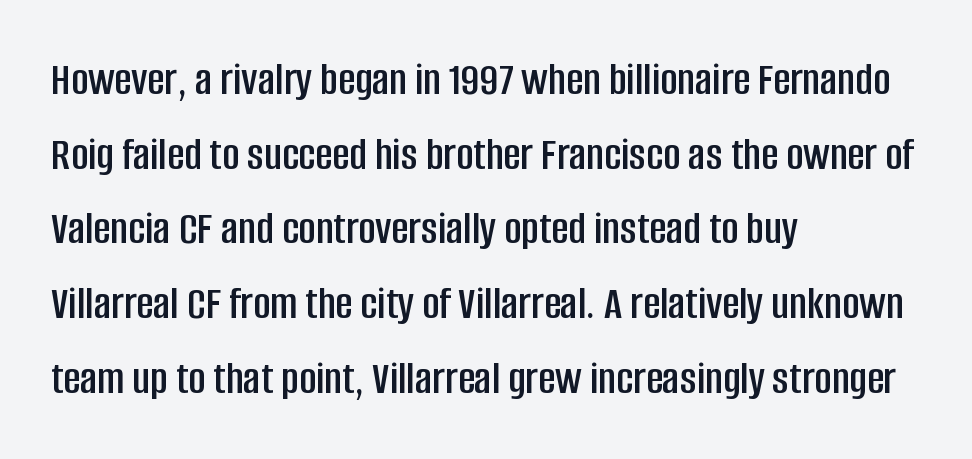
The image shows 47 px condensed sans-serif type, upright; set left-aligned, normal line spacing (1.59x), normal letter spacing, not underlined; low stroke contrast and a large x-height.
